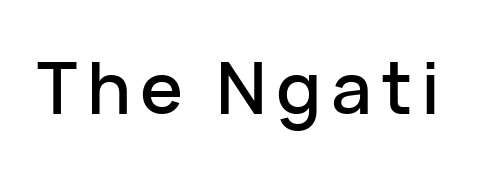
The baseline area is clear. Does the lettering tilt? It doesn't — this is upright. Are there feet on the stems? There aren't — it's a sans. A typesetter would call this proportional, since set widths differ per character.
